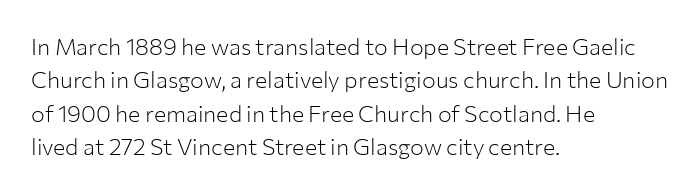
The image shows 23 px text type, upright; set left-aligned, normal line spacing (1.45x), normal letter spacing, not underlined.
